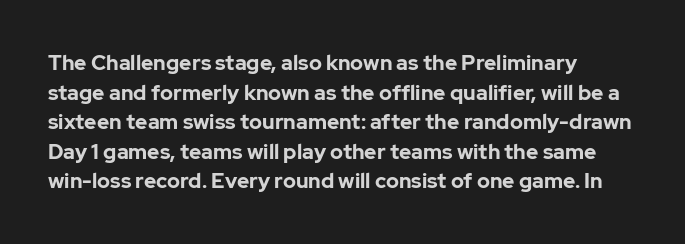
Q: Is the text bold? A: Yes.
Q: Is the text italic (slanted)? A: No, it is upright.
Q: Is the text underlined? A: No.
Q: How is the paragraph aligned? A: Left-aligned.
Q: Is the spacing between letters normal or unusually wide? A: Normal.
Q: Is the spacing between lines tight, normal or loose? A: Normal.
